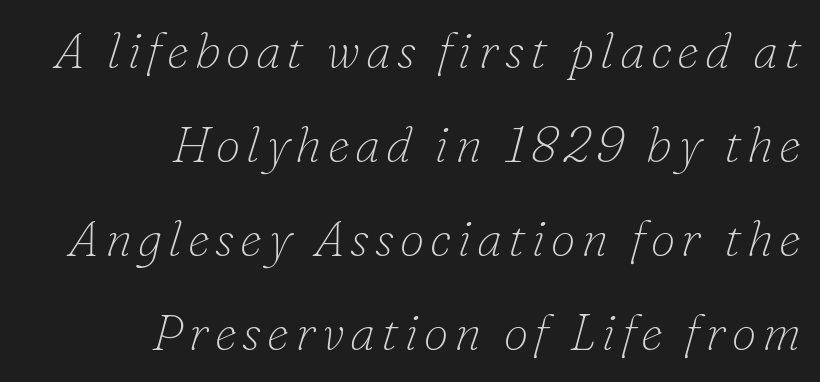
Check under the words: just untouched page. Which margin do the lines hug? The right one — the left edge is uneven. Look at the bottom of the vertical strokes: they flare into serifs here. The specimen reads as italic at a glance.
